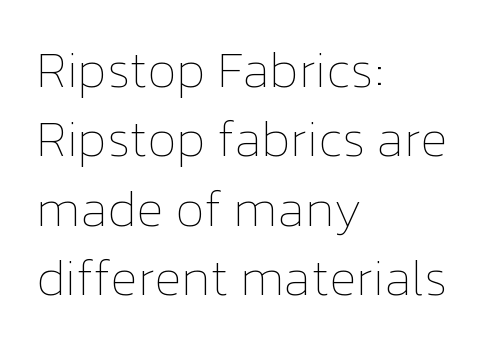
{"italic": "no", "bold": "no", "weight": "thin", "width": "normal", "stroke_contrast": "low", "x_height": "medium", "monospaced": "no", "underline": "no", "align": "left", "line_spacing": "normal", "line_spacing_ratio": 1.36, "letter_spacing": "normal", "letter_spacing_em": 0.0, "glyph_px": 51}
